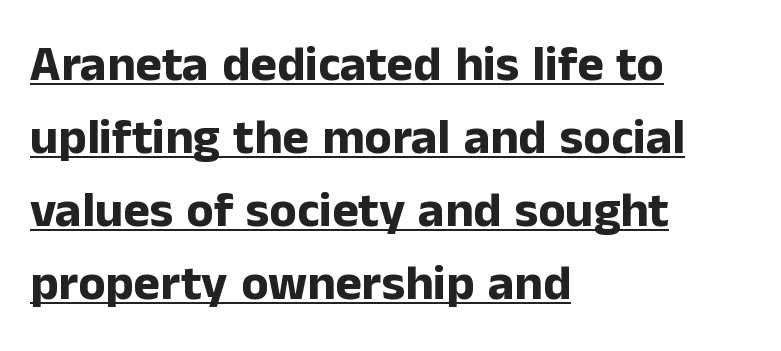
The image shows 50 px bold sans-serif type, upright; set left-aligned, normal line spacing (1.46x), normal letter spacing, underlined; low stroke contrast and a medium x-height.
